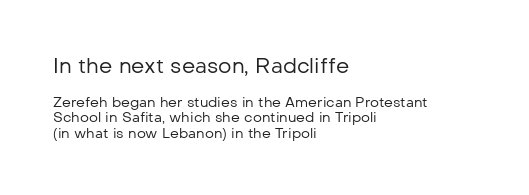
The image shows 21 px text type, upright; set left-aligned, tight line spacing (1.1x), normal letter spacing, not underlined; the first (top) block is 1.5x larger.
